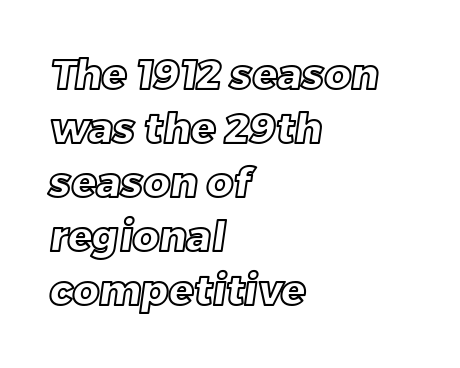
Q: Is the text underlined? A: No.
Q: How is the paragraph aligned? A: Left-aligned.
Q: Is the spacing between letters normal or unusually wide? A: Normal.
Q: Is the spacing between lines tight, normal or loose? A: Normal.
Q: Width (condensed, normal, or wide)? A: Normal.
Q: x-height? A: Large.
Q: Monospaced? A: No.
